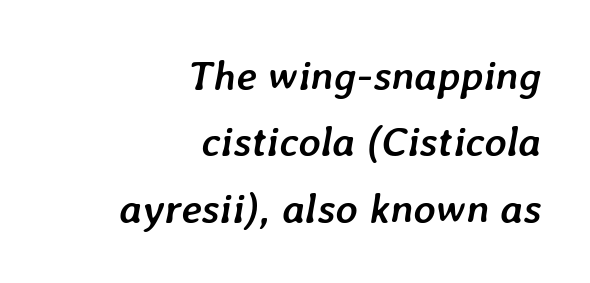
The image shows 42 px semibold type, italic (leaning right); set right-aligned, normal line spacing (1.58x), normal letter spacing, not underlined; low stroke contrast and a medium x-height.
